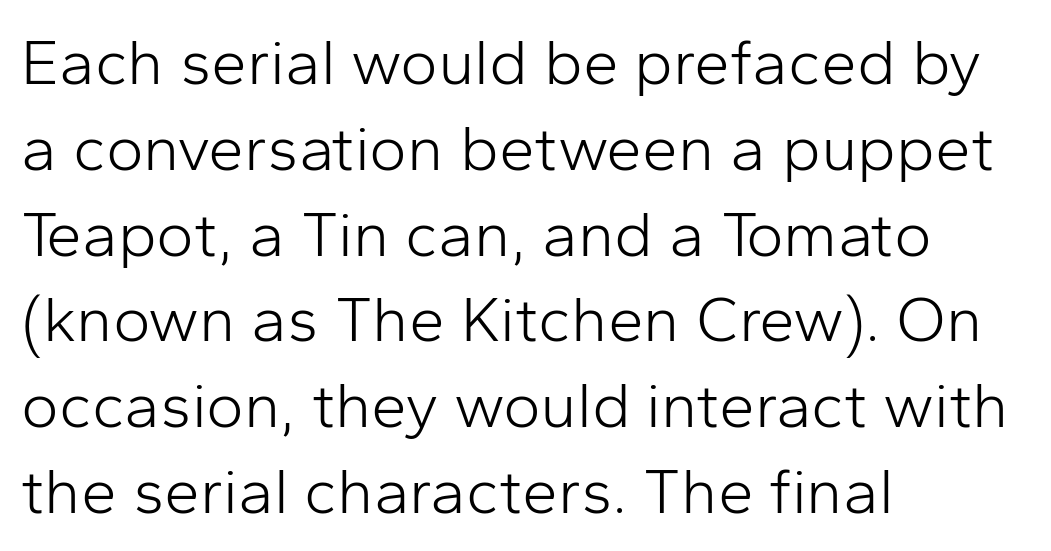
Each letter's strokes conclude bluntly, with no projecting serifs. The setting favours the left margin, as ordinary paragraphs usually do. Check the space under the baseline: it is left empty. Evenly set lines give the paragraph a standard silhouette. The rendering uses natural spacing where letterforms have individual widths.
